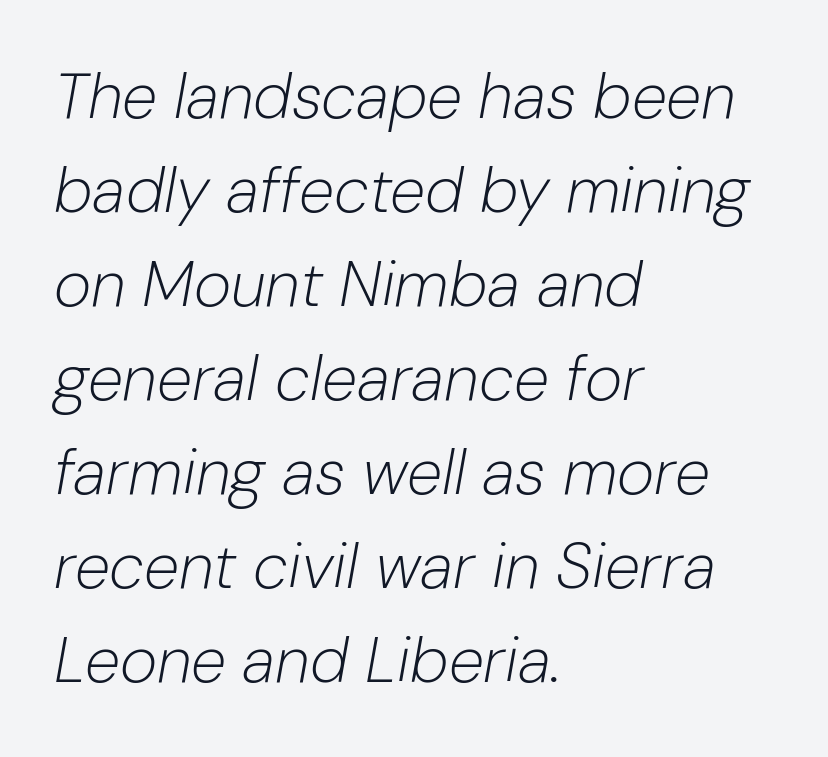
{"italic": "yes", "lean": "right", "slant_degrees": 10, "bold": "no", "weight": "light", "width": "normal", "stroke_contrast": "low", "x_height": "medium", "monospaced": "no", "underline": "no", "align": "left", "line_spacing": "normal", "line_spacing_ratio": 1.47, "letter_spacing": "normal", "letter_spacing_em": 0.0, "glyph_px": 64}
